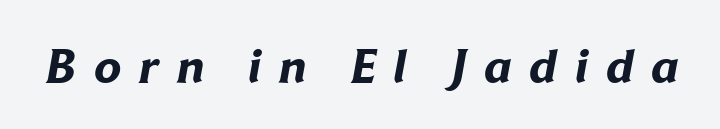
Stroke thickness is high; the sample reads as a true bold. The passage shown is typed in a proportional face where columns would drift. The face used here is a sans, in the tradition of grotesques and geometrics. Just letters on the line, the space beneath them empty. The gaps between neighbouring characters are conspicuously large.
